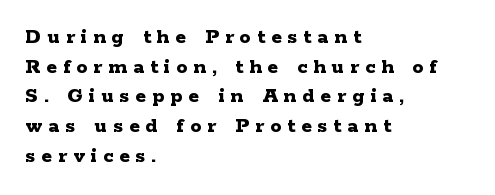
{"italic": "no", "bold": "yes", "underline": "no", "align": "left", "line_spacing": "normal", "line_spacing_ratio": 1.35, "letter_spacing": "wide", "letter_spacing_em": 0.28, "glyph_px": 22}
